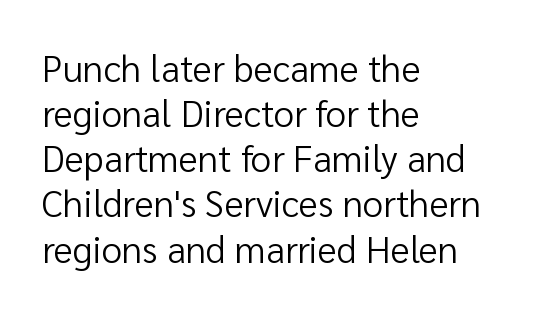
{"serif": "no", "italic": "no", "bold": "no", "weight": "regular", "width": "normal", "stroke_contrast": "low", "x_height": "medium", "monospaced": "no", "underline": "no", "align": "left", "line_spacing_ratio": 1.22, "letter_spacing": "normal", "letter_spacing_em": 0.0, "glyph_px": 37}
